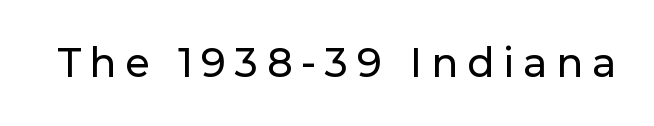
{"serif": "no", "italic": "no", "width": "normal", "stroke_contrast": "low", "x_height": "medium", "monospaced": "no", "underline": "no", "letter_spacing": "wide", "letter_spacing_em": 0.22, "glyph_px": 40}
